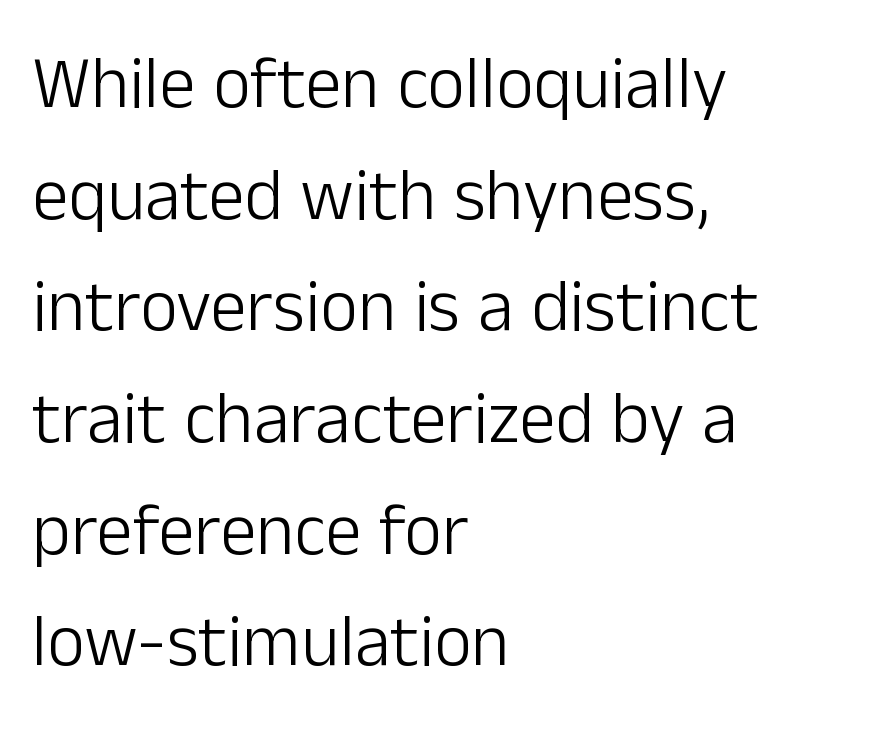
Posture: vertical. Weight: regular or lighter. The type family on display is of the sans-serif kind. Is the block centered? No — it sits flush against the left margin. The leading is moderate, giving the passage an even texture. Letter spacing: default.
